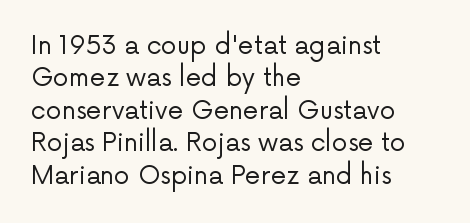
{"italic": "no", "bold": "no", "underline": "no", "align": "left", "line_spacing": "normal", "line_spacing_ratio": 1.3, "letter_spacing": "normal", "letter_spacing_em": 0.0, "glyph_px": 25}
